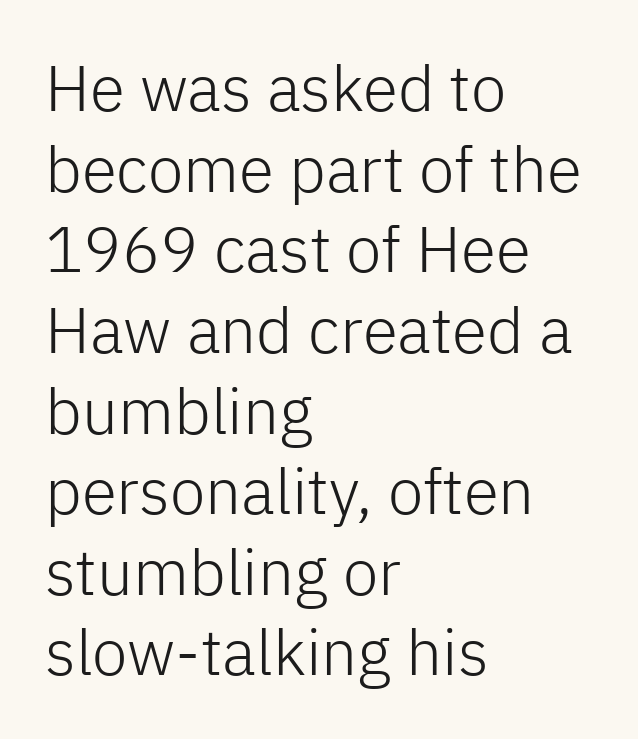
Q: Is the text bold? A: No.
Q: Is the text italic (slanted)? A: No, it is upright.
Q: Is the typeface a serif or a sans-serif typeface? A: Sans-serif.
Q: Is the text underlined? A: No.
Q: How is the paragraph aligned? A: Left-aligned.
Q: Is the spacing between letters normal or unusually wide? A: Normal.
Q: Is the spacing between lines tight, normal or loose? A: Normal.
Q: Width (condensed, normal, or wide)? A: Normal.
Q: Stroke contrast? A: Low.
Q: x-height? A: Medium.
Q: Monospaced? A: No.
